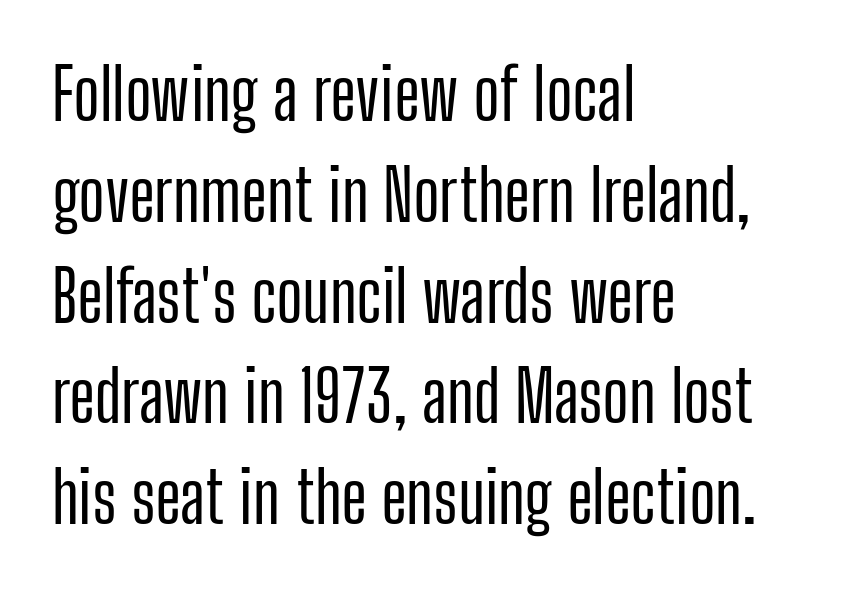
Q: Is the text italic (slanted)? A: No, it is upright.
Q: Is the typeface a serif or a sans-serif typeface? A: Sans-serif.
Q: Is the text underlined? A: No.
Q: How is the paragraph aligned? A: Left-aligned.
Q: Is the spacing between letters normal or unusually wide? A: Normal.
Q: Is the spacing between lines tight, normal or loose? A: Normal.
Q: Width (condensed, normal, or wide)? A: Condensed.
Q: Stroke contrast? A: Low.
Q: x-height? A: Medium.
Q: Monospaced? A: No.
